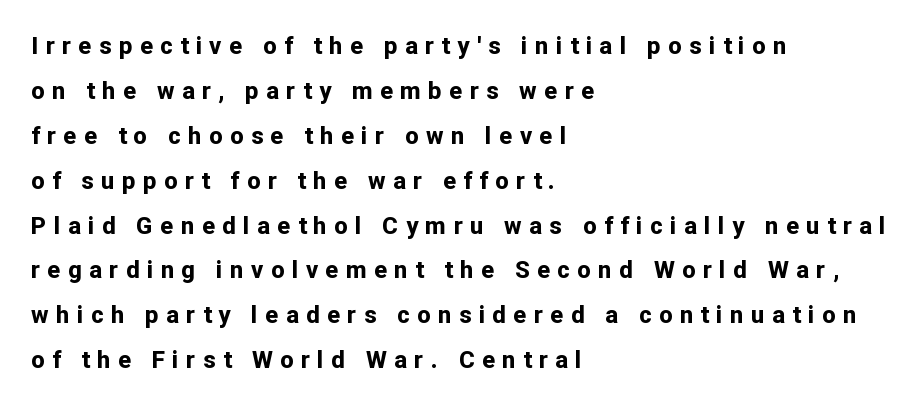
Q: Is the text bold? A: Yes.
Q: Is the text italic (slanted)? A: No, it is upright.
Q: Is the text underlined? A: No.
Q: How is the paragraph aligned? A: Left-aligned.
Q: Is the spacing between letters normal or unusually wide? A: Unusually wide.
